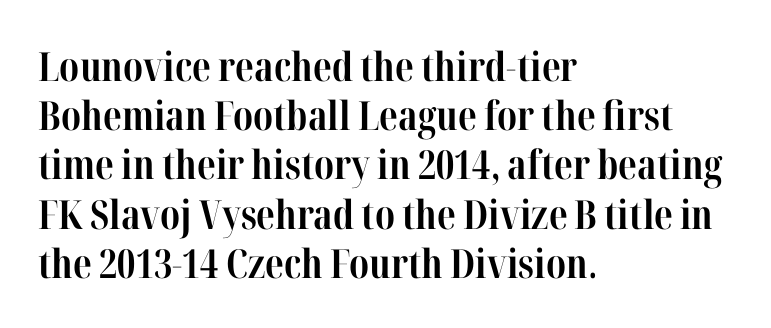
{"serif": "yes", "italic": "no", "bold": "yes", "weight": "bold", "width": "condensed", "stroke_contrast": "high", "x_height": "medium", "monospaced": "no", "underline": "no", "align": "left", "line_spacing_ratio": 1.23, "letter_spacing": "normal", "letter_spacing_em": 0.0, "glyph_px": 40}
